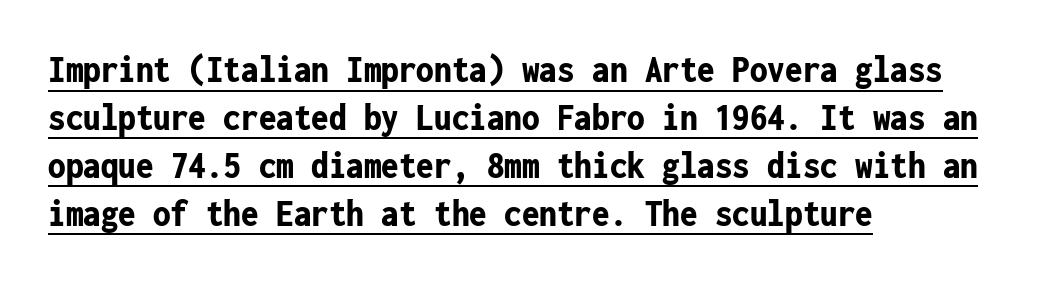
Q: Is the text bold? A: Yes.
Q: Is the text italic (slanted)? A: No, it is upright.
Q: Is the typeface a serif or a sans-serif typeface? A: Sans-serif.
Q: Is the text underlined? A: Yes.
Q: How is the paragraph aligned? A: Left-aligned.
Q: Is the spacing between letters normal or unusually wide? A: Normal.
Q: Width (condensed, normal, or wide)? A: Condensed.
Q: Stroke contrast? A: Low.
Q: x-height? A: Medium.
Q: Monospaced? A: Yes.
